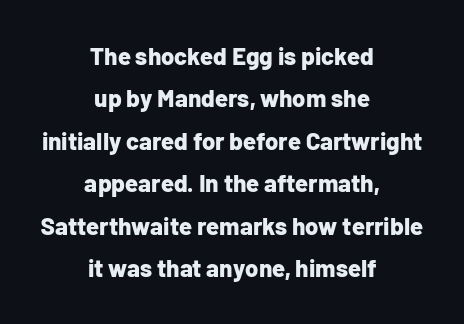
The image shows 24 px bold type, upright; set centered, line spacing 1.77x, normal letter spacing, not underlined.
